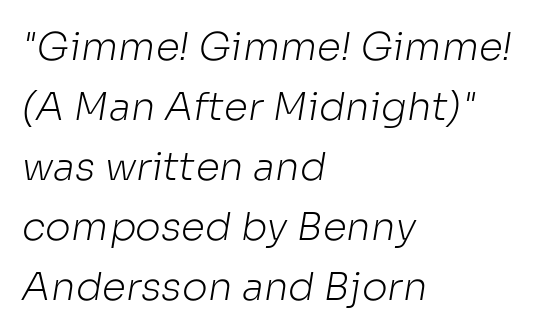
The typesetter chose a ragged-right arrangement here. Here the designer chose a conventional face with non-uniform glyph widths. The letters look calm and open, with moderate or lighter stems. The rendering shows plain stroke endings on the letterforms — a sans-serif design. The gap between lines stays unmarked. This rendering leaves character spacing at its baseline value.
